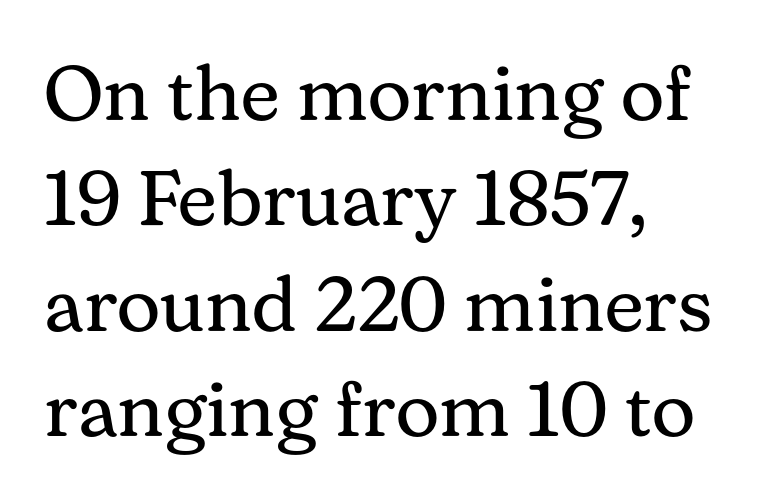
Q: Is the text bold? A: No.
Q: Is the text italic (slanted)? A: No, it is upright.
Q: Is the typeface a serif or a sans-serif typeface? A: Serif.
Q: Is the text underlined? A: No.
Q: How is the paragraph aligned? A: Left-aligned.
Q: Is the spacing between letters normal or unusually wide? A: Normal.
Q: Is the spacing between lines tight, normal or loose? A: Normal.
Q: Width (condensed, normal, or wide)? A: Normal.
Q: Stroke contrast? A: Medium.
Q: x-height? A: Medium.
Q: Monospaced? A: No.
